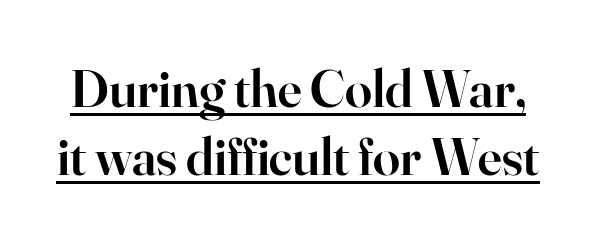
{"serif": "yes", "italic": "no", "bold": "semi", "weight": "semibold", "width": "normal", "stroke_contrast": "high", "x_height": "small", "monospaced": "no", "underline": "yes", "line_spacing": "normal", "line_spacing_ratio": 1.26, "letter_spacing": "normal", "letter_spacing_em": 0.0, "glyph_px": 54}
